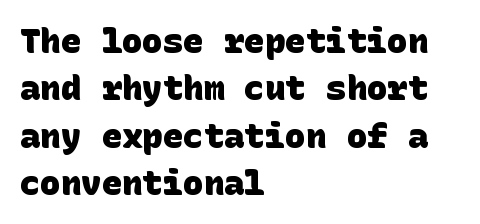
Q: Is the text bold? A: Yes.
Q: Is the typeface a serif or a sans-serif typeface? A: Sans-serif.
Q: Is the text underlined? A: No.
Q: How is the paragraph aligned? A: Left-aligned.
Q: Is the spacing between letters normal or unusually wide? A: Normal.
Q: Is the spacing between lines tight, normal or loose? A: Normal.
Q: Width (condensed, normal, or wide)? A: Normal.
Q: Stroke contrast? A: Low.
Q: x-height? A: Large.
